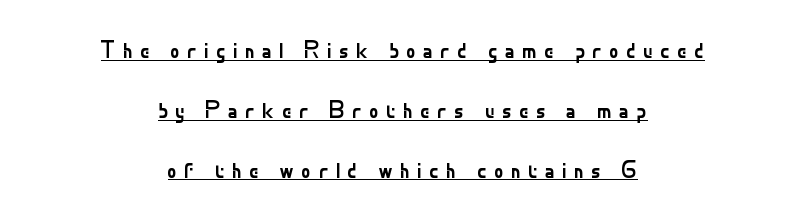
Each line of the rendering has a horizontal stroke beneath the glyphs. Every stem runs plumb, perpendicular to the baseline. Interline gaps are noticeably wide in this sample. No heavy texture on the line: the type isn't bold.
